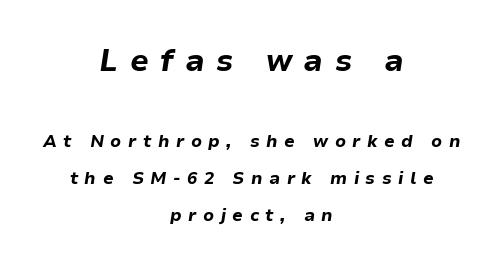
Compared with a flush-left layout, this one balances lines on the center instead. Do the characters align in a grid? No, the font is proportional. Slanted lettering throughout. Baseline-to-baseline distance is far greater than the letter height. A typesetter would call this heavily tracked-out type.
